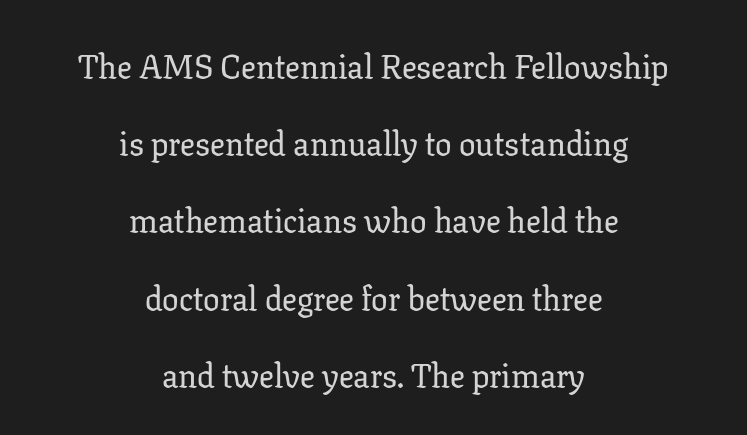
Q: Is the text italic (slanted)? A: No, it is upright.
Q: Is the typeface a serif or a sans-serif typeface? A: Serif.
Q: Is the text underlined? A: No.
Q: How is the paragraph aligned? A: Centered.
Q: Is the spacing between letters normal or unusually wide? A: Normal.
Q: Is the spacing between lines tight, normal or loose? A: Loose.
Q: Width (condensed, normal, or wide)? A: Normal.
Q: Stroke contrast? A: Low.
Q: x-height? A: Medium.
Q: Monospaced? A: No.
